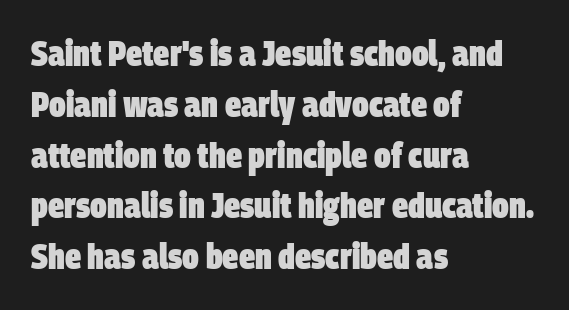
{"serif": "no", "bold": "yes", "weight": "heavy", "width": "condensed", "stroke_contrast": "low", "x_height": "large", "monospaced": "no", "underline": "no", "align": "left", "line_spacing": "normal", "line_spacing_ratio": 1.41, "letter_spacing": "normal", "letter_spacing_em": 0.0, "glyph_px": 36}
